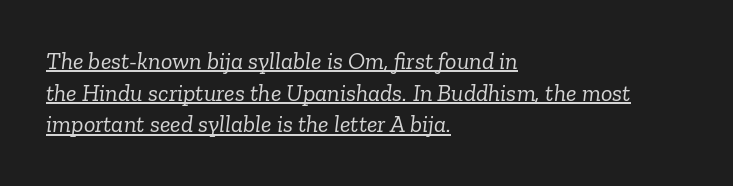
{"italic": "yes", "lean": "right", "slant_degrees": 6, "bold": "no", "underline": "yes", "align": "left", "line_spacing": "normal", "line_spacing_ratio": 1.32, "letter_spacing": "normal", "letter_spacing_em": 0.0, "glyph_px": 24}
